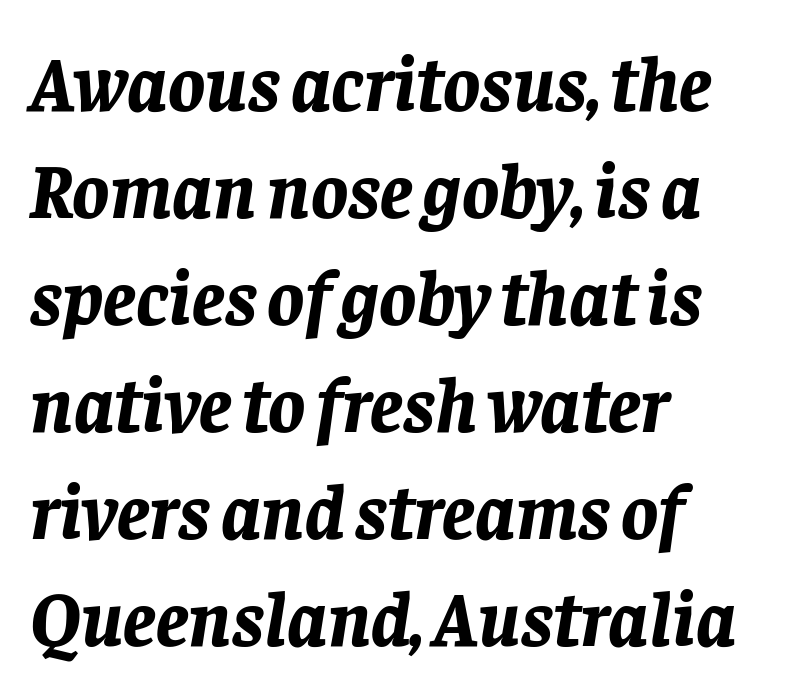
{"italic": "yes", "lean": "right", "slant_degrees": 8, "bold": "yes", "weight": "bold", "width": "normal", "stroke_contrast": "low", "x_height": "large", "monospaced": "no", "underline": "no", "align": "left", "line_spacing": "normal", "line_spacing_ratio": 1.39, "letter_spacing": "normal", "letter_spacing_em": 0.0, "glyph_px": 77}
